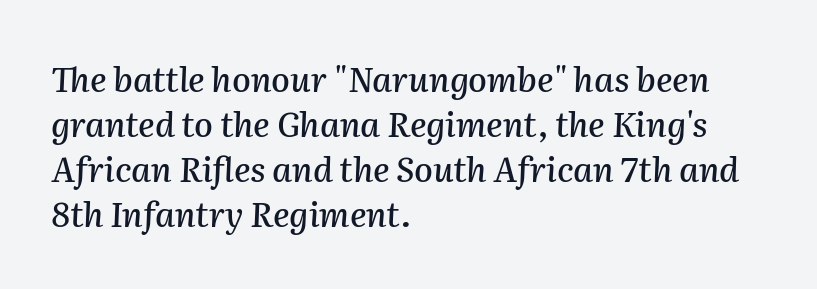
{"italic": "yes", "lean": "right", "slant_degrees": 2, "width": "normal", "stroke_contrast": "medium", "x_height": "medium", "monospaced": "no", "underline": "no", "align": "left", "line_spacing": "normal", "line_spacing_ratio": 1.32, "letter_spacing": "normal", "letter_spacing_em": 0.0, "glyph_px": 34}
